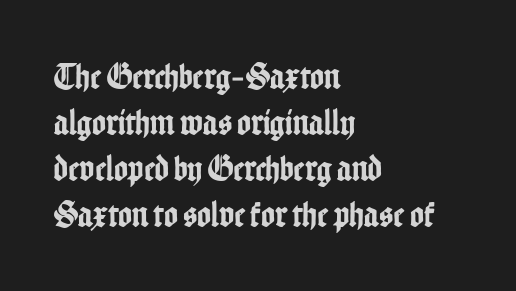
The image shows 37 px condensed sans-serif type, upright; set left-aligned, line spacing 1.24x, normal letter spacing, not underlined; low stroke contrast and a medium x-height.
